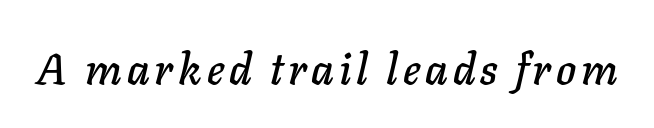
Note the varied advance widths — an 'i' is clearly narrower than an 'm'. Type without underlining. The rendering applies a slant to the glyphs.
